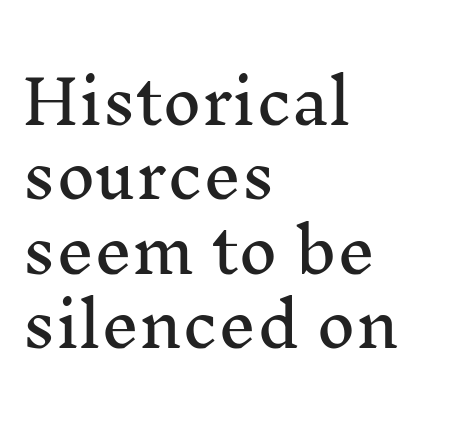
The image shows 60 px serif type, upright; set left-aligned, line spacing 1.24x, normal letter spacing, not underlined; medium stroke contrast and a medium x-height.
